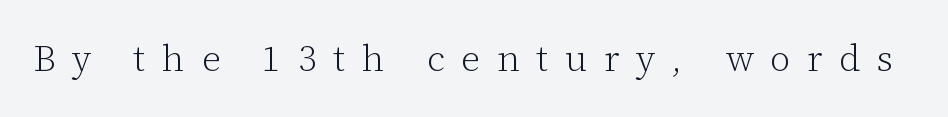
{"serif": "yes", "italic": "no", "bold": "no", "weight": "light", "width": "normal", "stroke_contrast": "low", "x_height": "medium", "monospaced": "no", "underline": "no", "letter_spacing": "wide", "letter_spacing_em": 0.47, "glyph_px": 36}
